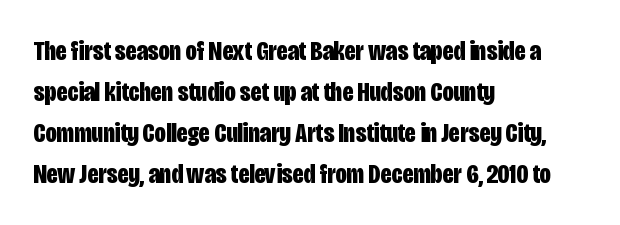
{"serif": "no", "italic": "no", "bold": "yes", "weight": "bold", "width": "condensed", "stroke_contrast": "low", "x_height": "large", "monospaced": "no", "underline": "no", "align": "left", "line_spacing": "normal", "line_spacing_ratio": 1.47, "letter_spacing": "normal", "letter_spacing_em": 0.0, "glyph_px": 28}
